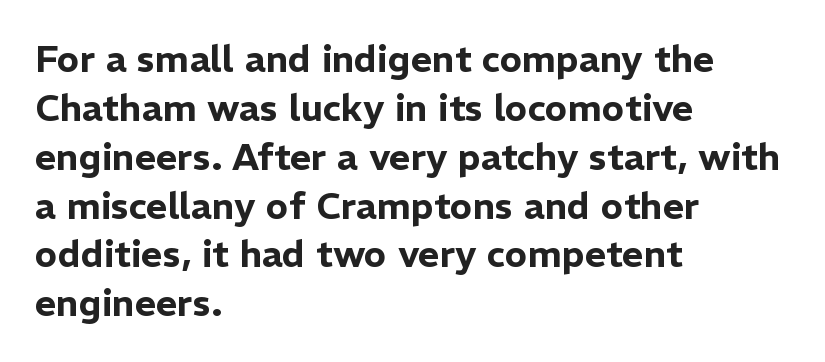
Q: Is the text italic (slanted)? A: No, it is upright.
Q: Is the typeface a serif or a sans-serif typeface? A: Sans-serif.
Q: Is the text underlined? A: No.
Q: How is the paragraph aligned? A: Left-aligned.
Q: Is the spacing between letters normal or unusually wide? A: Normal.
Q: Is the spacing between lines tight, normal or loose? A: Normal.
Q: Width (condensed, normal, or wide)? A: Normal.
Q: Stroke contrast? A: Low.
Q: x-height? A: Medium.
Q: Monospaced? A: No.
